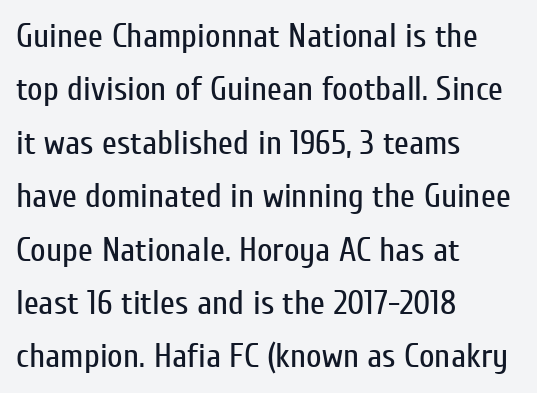
The image shows 34 px regular-weight, condensed sans-serif type, upright; set left-aligned, normal line spacing (1.57x), normal letter spacing, not underlined; low stroke contrast and a medium x-height.
